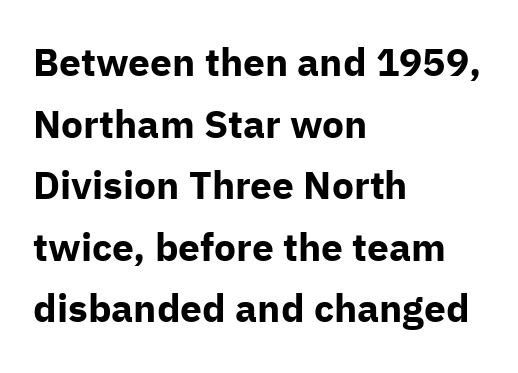
Q: Is the text bold? A: Yes.
Q: Is the text italic (slanted)? A: No, it is upright.
Q: Is the typeface a serif or a sans-serif typeface? A: Sans-serif.
Q: Is the text underlined? A: No.
Q: How is the paragraph aligned? A: Left-aligned.
Q: Is the spacing between letters normal or unusually wide? A: Normal.
Q: Is the spacing between lines tight, normal or loose? A: Normal.
Q: Width (condensed, normal, or wide)? A: Normal.
Q: Stroke contrast? A: Low.
Q: x-height? A: Medium.
Q: Monospaced? A: No.
